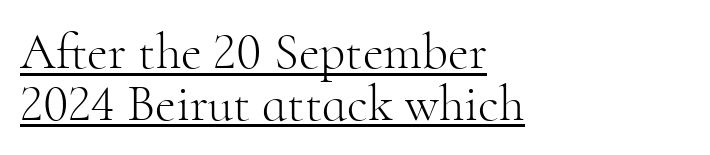
The image shows 51 px light serif type, upright; set left-aligned, tight line spacing (1.01x), normal letter spacing, underlined; high stroke contrast and a small x-height.
